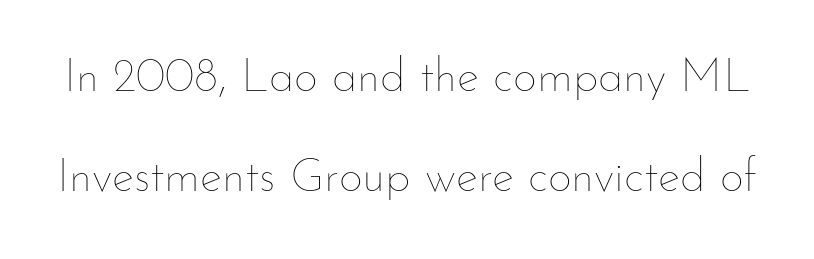
The image shows 47 px thin type, upright; set loose line spacing (2.13x), normal letter spacing, not underlined; low stroke contrast and a small x-height.
